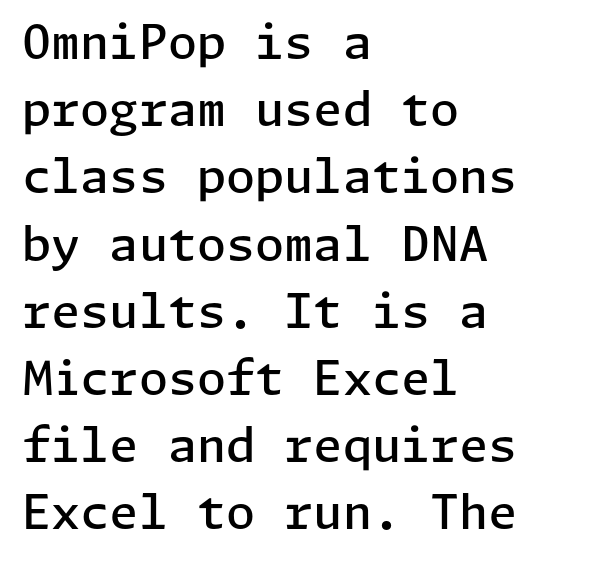
Visually the block forms a straight wall on the left and a jagged coastline on the right. Posture: straight, roman, zero tilt. Leading: standard. Has an underline been added? It has not.
